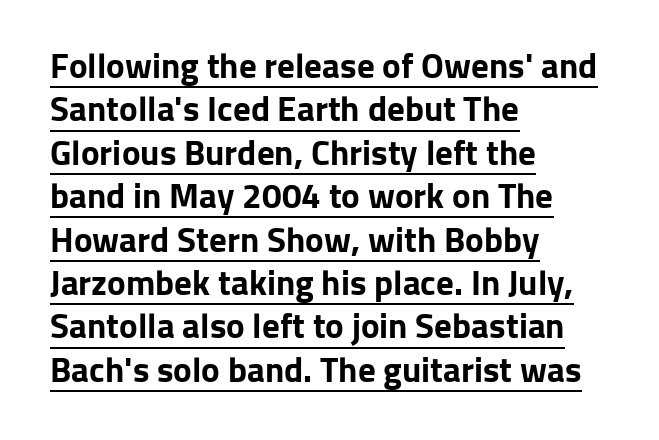
{"serif": "no", "italic": "no", "bold": "yes", "weight": "bold", "width": "normal", "stroke_contrast": "low", "x_height": "medium", "monospaced": "no", "underline": "yes", "align": "left", "line_spacing_ratio": 1.24, "letter_spacing": "normal", "letter_spacing_em": 0.0, "glyph_px": 35}
